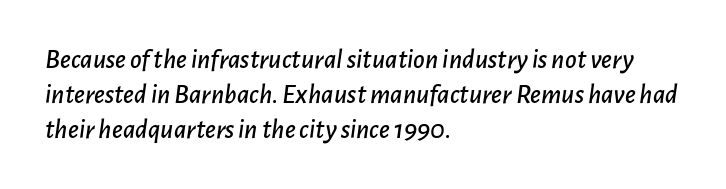
Q: Is the text italic (slanted)? A: Yes, it leans right by about 7 degrees.
Q: Is the text underlined? A: No.
Q: How is the paragraph aligned? A: Left-aligned.
Q: Is the spacing between letters normal or unusually wide? A: Normal.
Q: Is the spacing between lines tight, normal or loose? A: Normal.
Q: Width (condensed, normal, or wide)? A: Normal.
Q: Stroke contrast? A: Low.
Q: x-height? A: Medium.
Q: Monospaced? A: No.
